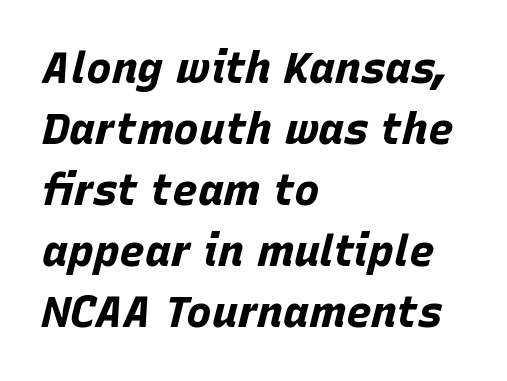
{"italic": "yes", "lean": "right", "slant_degrees": 15, "bold": "yes", "weight": "bold", "width": "normal", "stroke_contrast": "low", "x_height": "large", "monospaced": "no", "underline": "no", "align": "left", "line_spacing": "normal", "line_spacing_ratio": 1.42, "letter_spacing": "normal", "letter_spacing_em": 0.0, "glyph_px": 43}
